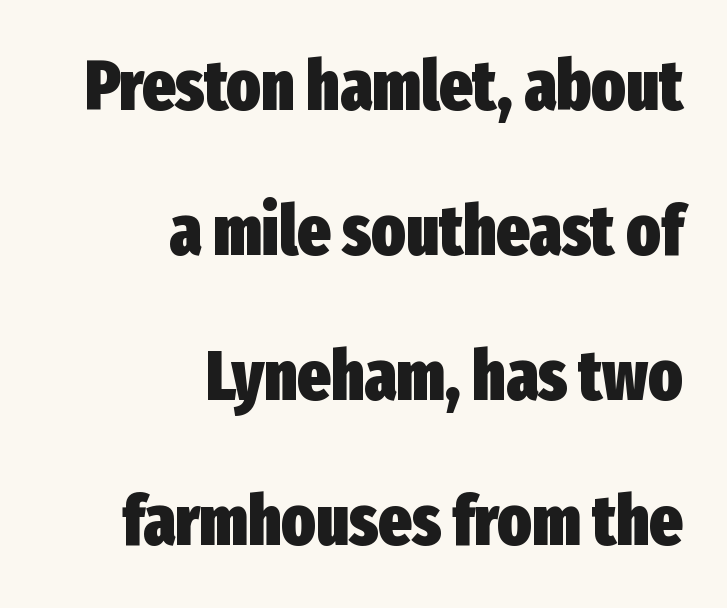
You can tell it's not italic because the verticals are truly vertical. Short note: letters normally spaced. Successive baselines arrive slowly, with a big drop between each. Visually the block forms a straight wall on the right and a jagged coastline on the left. Nothing sits at the stroke ends, so this counts as sans-serif. Underline: absent.
